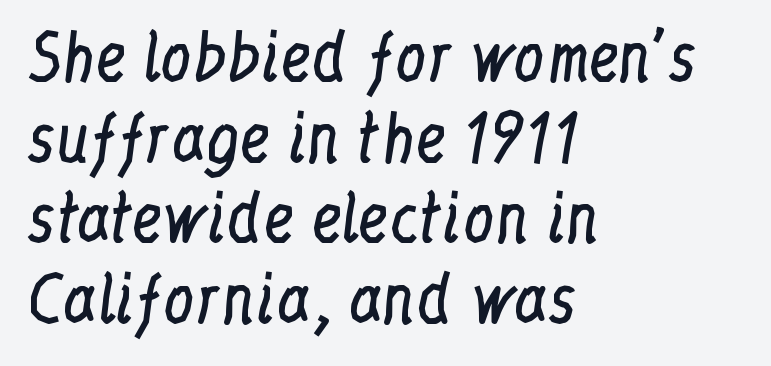
The image shows 63 px regular-weight, condensed serif type; set left-aligned, normal line spacing (1.28x), normal letter spacing, not underlined; low stroke contrast and a medium x-height.
